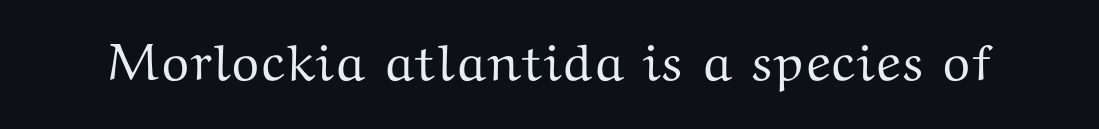
Here the designer chose a conventional face with non-uniform glyph widths. Underlining? Definitely not there. How are the letters spaced? Ordinarily, with no added tracking. Designer's note — italics off, roman on.
